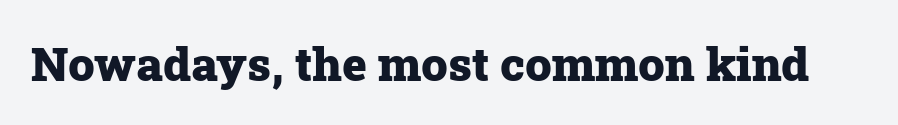
Q: Is the text bold? A: Yes.
Q: Is the text italic (slanted)? A: No, it is upright.
Q: Is the typeface a serif or a sans-serif typeface? A: Serif.
Q: Is the text underlined? A: No.
Q: Is the spacing between letters normal or unusually wide? A: Normal.
Q: Width (condensed, normal, or wide)? A: Normal.
Q: Stroke contrast? A: Low.
Q: x-height? A: Medium.
Q: Monospaced? A: No.
